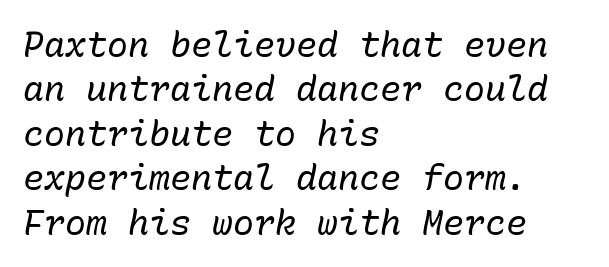
The image shows 35 px regular-weight type, italic (leaning right), monospaced; set left-aligned, normal line spacing (1.27x), normal letter spacing, not underlined; low stroke contrast and a medium x-height.
